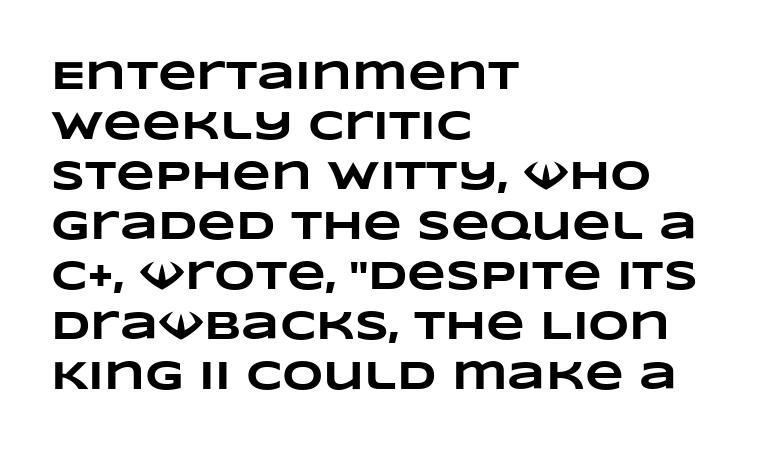
Q: Is the text bold? A: Yes.
Q: Is the text underlined? A: No.
Q: How is the paragraph aligned? A: Left-aligned.
Q: Is the spacing between letters normal or unusually wide? A: Normal.
Q: Is the spacing between lines tight, normal or loose? A: Normal.
Q: Width (condensed, normal, or wide)? A: Wide.
Q: Stroke contrast? A: Low.
Q: x-height? A: Large.
Q: Monospaced? A: No.
